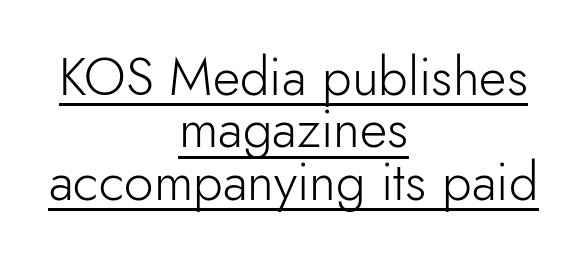
The image shows 53 px light sans-serif type, upright; set centered, tight line spacing (0.99x), normal letter spacing, underlined; low stroke contrast and a small x-height.
